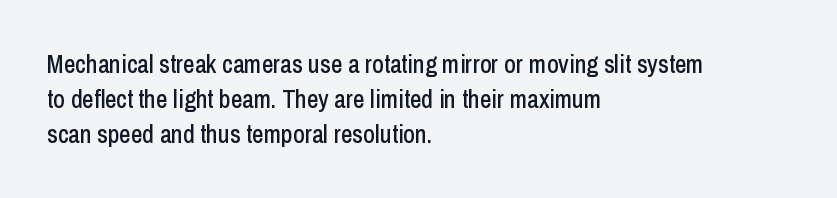
The rendering uses a moderate line-height, typical for paragraphs. A typesetter would call this zero additional tracking. Teacher's note: observe the even left margin — that is flush-left alignment. The string is rendered with underlining switched off. Posture: straight, roman, zero tilt.
